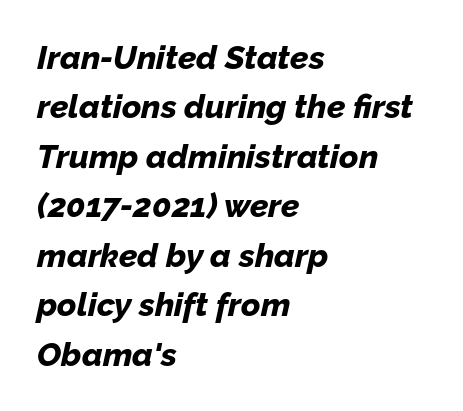
Q: Is the text bold? A: Yes.
Q: Is the text italic (slanted)? A: Yes, it leans right by about 12 degrees.
Q: Is the text underlined? A: No.
Q: How is the paragraph aligned? A: Left-aligned.
Q: Is the spacing between letters normal or unusually wide? A: Normal.
Q: Is the spacing between lines tight, normal or loose? A: Normal.
Q: Width (condensed, normal, or wide)? A: Normal.
Q: Stroke contrast? A: Low.
Q: x-height? A: Medium.
Q: Monospaced? A: No.
